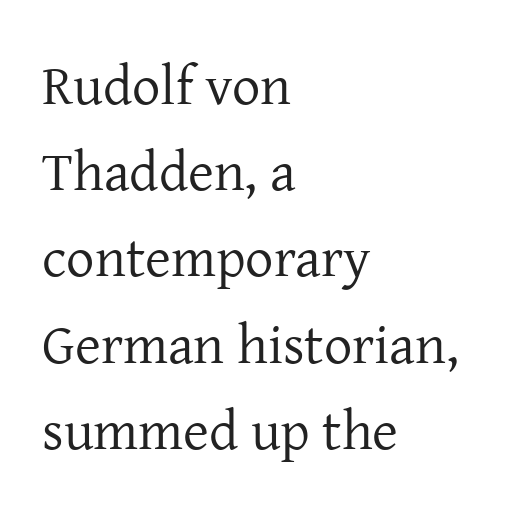
The image shows 56 px regular-weight serif type, upright; set left-aligned, normal line spacing (1.54x), normal letter spacing, not underlined; low stroke contrast and a medium x-height.
